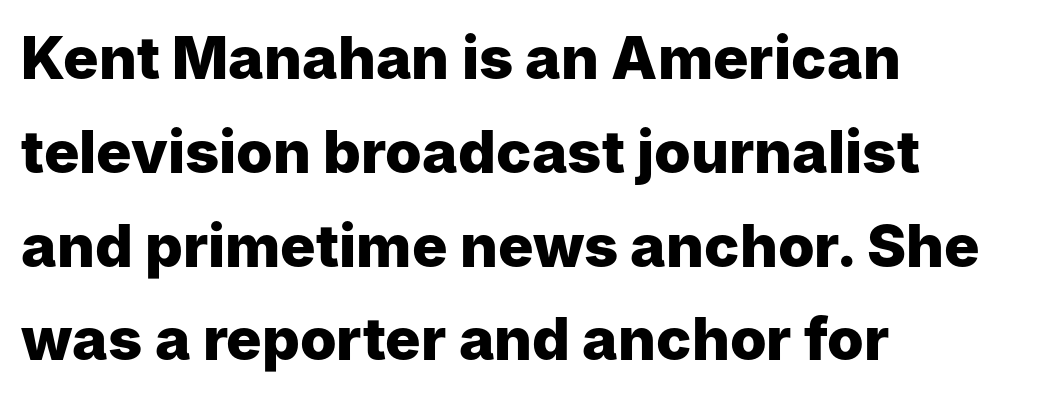
The image shows 59 px heavy sans-serif type, upright; set left-aligned, normal line spacing (1.59x), normal letter spacing, not underlined; low stroke contrast and a medium x-height.
